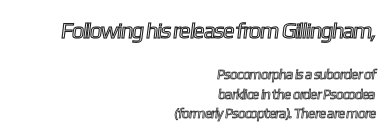
{"underline": "no", "align": "right", "line_spacing": "normal", "line_spacing_ratio": 1.39, "letter_spacing": "normal", "letter_spacing_em": 0.0, "larger_block": "first", "size_ratio": 1.57, "glyph_px": 22}
